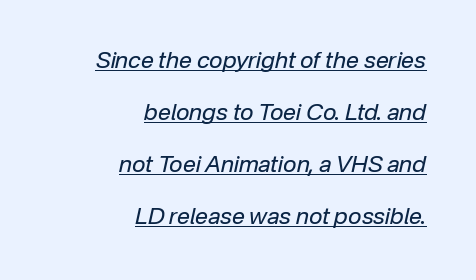
Compared with typical paragraphs, the rows here are farther apart. You can tell it's italic because the verticals aren't actually vertical. These lines are set flush right with a ragged left edge. These lines keep a tight, regular rhythm from letter to letter.
